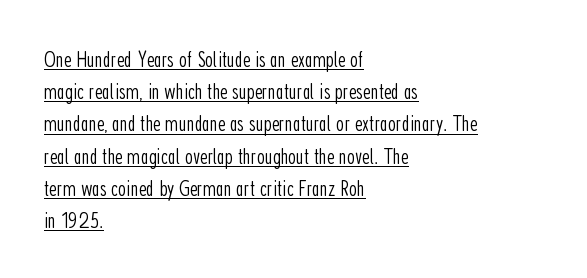
{"italic": "no", "bold": "no", "underline": "yes", "align": "left", "line_spacing": "normal", "line_spacing_ratio": 1.4, "letter_spacing": "normal", "letter_spacing_em": 0.0, "glyph_px": 23}
